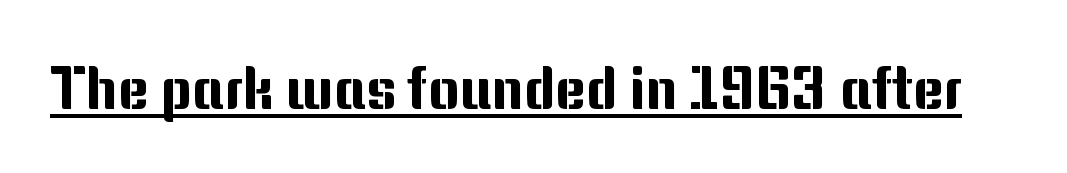
{"serif": "no", "italic": "no", "width": "normal", "stroke_contrast": "medium", "x_height": "medium", "monospaced": "no", "underline": "yes", "letter_spacing": "normal", "letter_spacing_em": 0.0, "glyph_px": 59}
